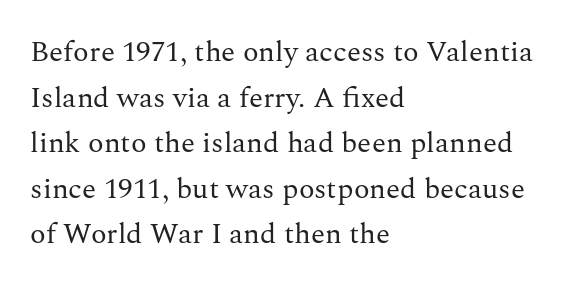
{"serif": "yes", "italic": "no", "bold": "no", "weight": "regular", "width": "normal", "stroke_contrast": "medium", "x_height": "medium", "monospaced": "no", "underline": "no", "align": "left", "line_spacing": "normal", "line_spacing_ratio": 1.57, "letter_spacing": "normal", "letter_spacing_em": 0.0, "glyph_px": 29}
